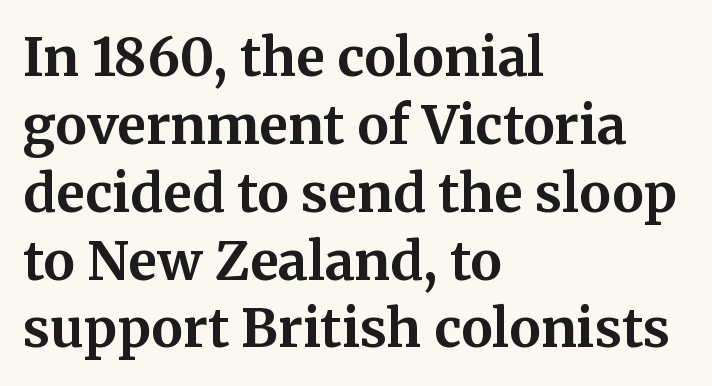
The image shows 53 px bold serif type, upright; set left-aligned, normal line spacing (1.28x), normal letter spacing, not underlined; medium stroke contrast and a medium x-height.
